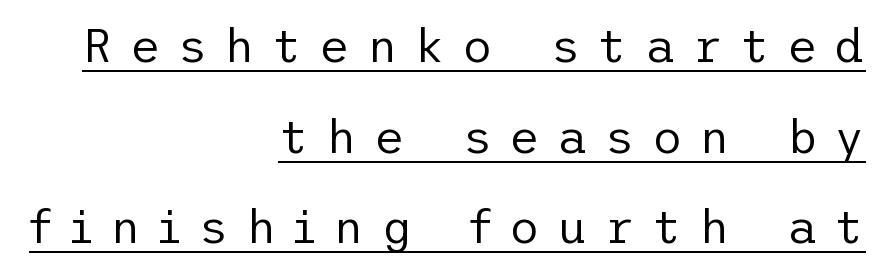
The image shows 47 px regular-weight sans-serif type, upright; set right-aligned, loose line spacing (1.93x), unusually wide letter spacing (+0.36 em), underlined; low stroke contrast and a medium x-height.
